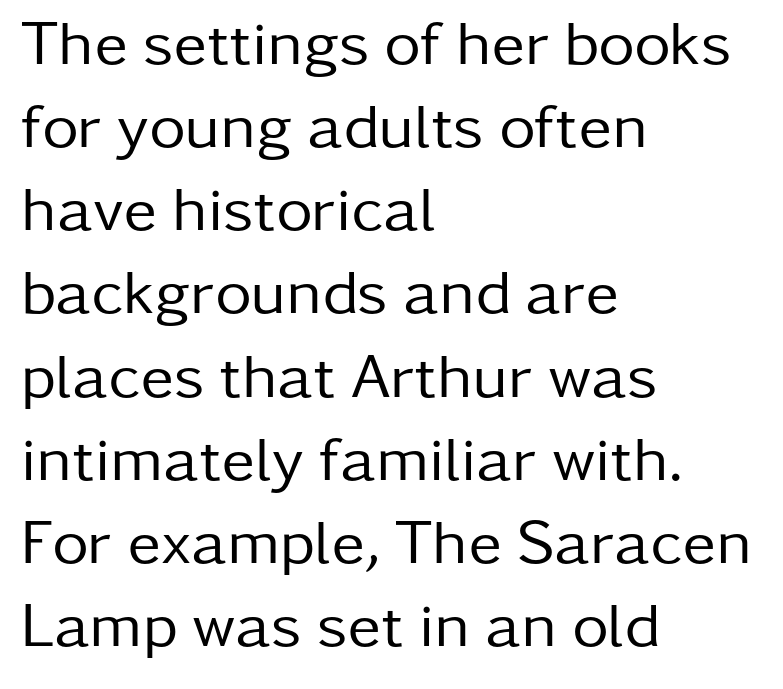
Teacher's note: observe the even left margin — that is flush-left alignment. A roman cut, with each character standing at attention. Just letters on the line, the space beneath them empty. Letter spacing: default.
